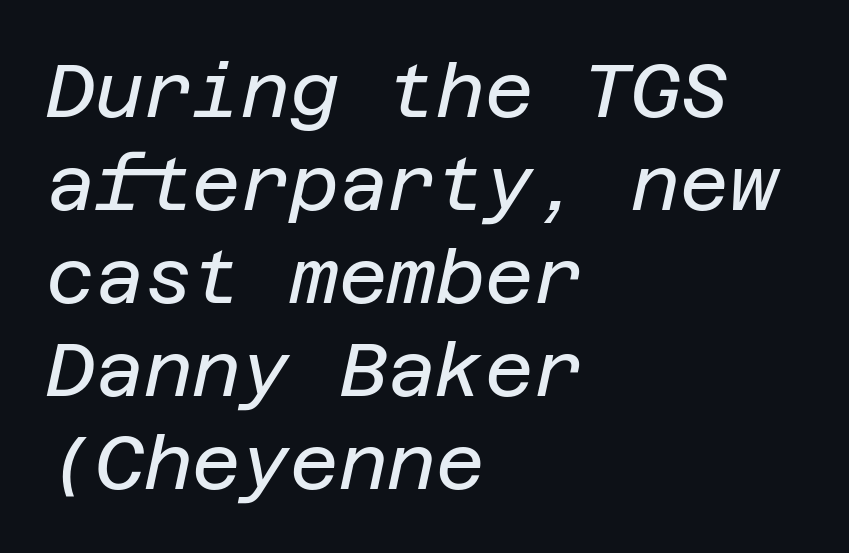
The image shows 75 px regular-weight type, italic (leaning right); set left-aligned, line spacing 1.24x, normal letter spacing, not underlined; low stroke contrast and a large x-height.
